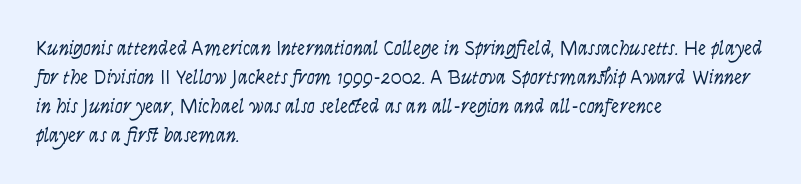
Q: Is the text bold? A: No.
Q: Is the text italic (slanted)? A: Yes, it leans right by about 9 degrees.
Q: Is the text underlined? A: No.
Q: How is the paragraph aligned? A: Left-aligned.
Q: Is the spacing between letters normal or unusually wide? A: Normal.
Q: Is the spacing between lines tight, normal or loose? A: Normal.
